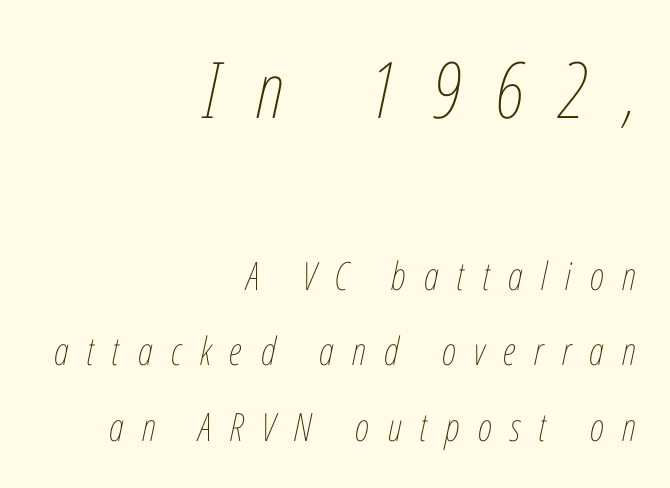
{"italic": "yes", "lean": "right", "slant_degrees": 12, "bold": "no", "weight": "thin", "width": "condensed", "stroke_contrast": "low", "x_height": "medium", "monospaced": "no", "underline": "no", "align": "right", "line_spacing": "loose", "line_spacing_ratio": 1.94, "letter_spacing": "wide", "letter_spacing_em": 0.47, "larger_block": "first", "size_ratio": 2.0, "glyph_px": 78}
